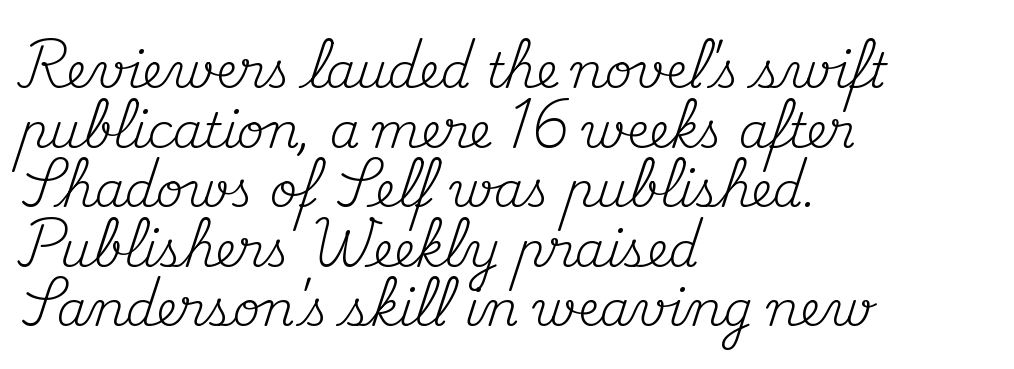
Q: Is the text bold? A: No.
Q: Is the text italic (slanted)? A: Yes.
Q: Is the typeface a serif or a sans-serif typeface? A: Serif.
Q: Is the text underlined? A: No.
Q: How is the paragraph aligned? A: Left-aligned.
Q: Is the spacing between letters normal or unusually wide? A: Normal.
Q: Width (condensed, normal, or wide)? A: Normal.
Q: Stroke contrast? A: Medium.
Q: x-height? A: Small.
Q: Monospaced? A: No.
